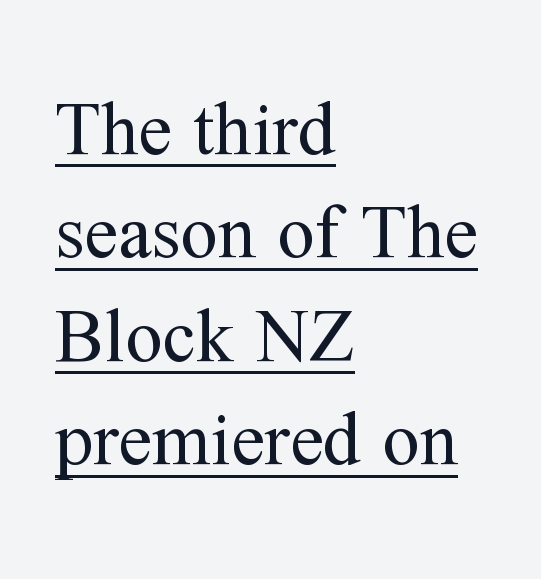
{"serif": "yes", "italic": "no", "bold": "no", "weight": "regular", "width": "normal", "stroke_contrast": "medium", "x_height": "medium", "monospaced": "no", "underline": "yes", "align": "left", "line_spacing": "normal", "line_spacing_ratio": 1.38, "letter_spacing": "normal", "letter_spacing_em": 0.0, "glyph_px": 75}
